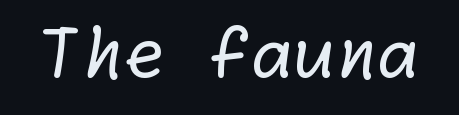
The image shows 68 px regular-weight sans-serif type; set normal letter spacing, not underlined; low stroke contrast and a medium x-height.
